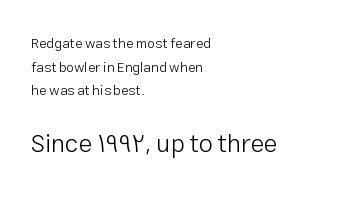
Upright lettering throughout. The rows are spaced the way most documents space them. Unbolded letterforms with no extra heft. These lines stack with their left ends in a neat column. The gaps between neighbouring characters are ordinary and unremarkable.
